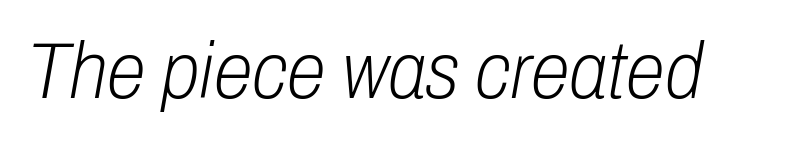
Q: Is the text bold? A: No.
Q: Is the text italic (slanted)? A: Yes, it leans right by about 10 degrees.
Q: Is the text underlined? A: No.
Q: Is the spacing between letters normal or unusually wide? A: Normal.
Q: Width (condensed, normal, or wide)? A: Condensed.
Q: Stroke contrast? A: Low.
Q: x-height? A: Medium.
Q: Monospaced? A: No.
